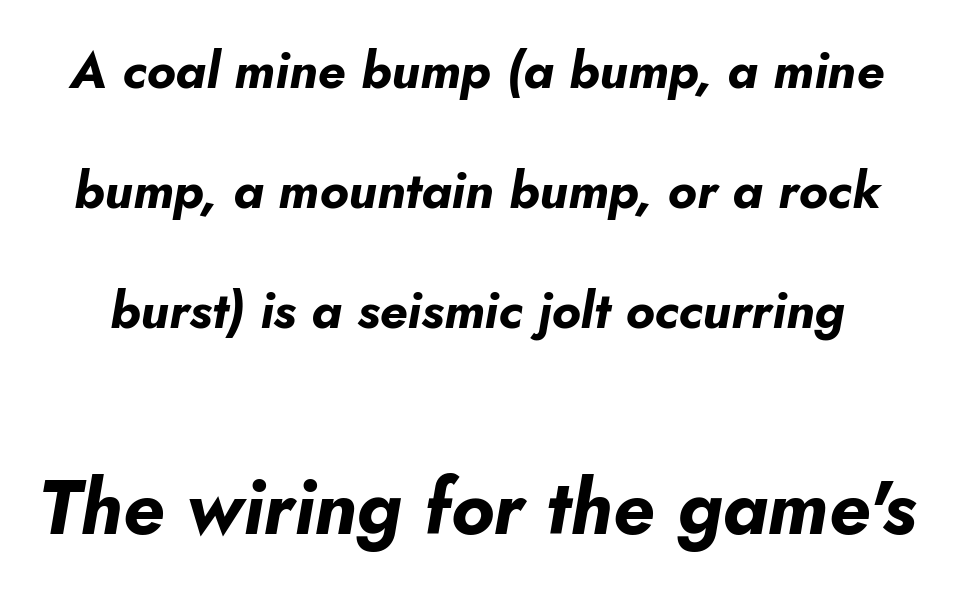
{"italic": "yes", "lean": "right", "slant_degrees": 10, "bold": "yes", "weight": "bold", "width": "normal", "stroke_contrast": "low", "x_height": "small", "monospaced": "no", "underline": "no", "line_spacing": "loose", "line_spacing_ratio": 2.35, "letter_spacing": "normal", "letter_spacing_em": 0.0, "larger_block": "second", "size_ratio": 1.49, "glyph_px": 76}
